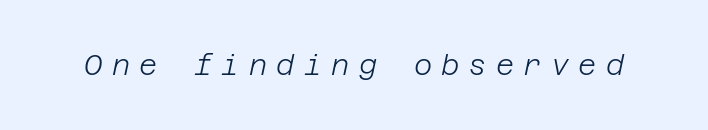
The image shows 28 px light type, italic (leaning right); set unusually wide letter spacing (+0.33 em), not underlined; low stroke contrast and a large x-height.
